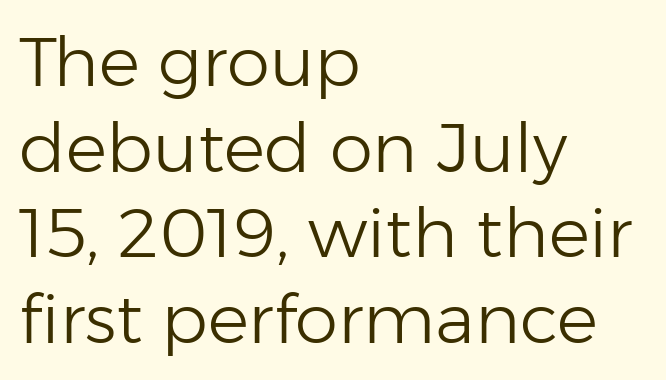
Italic? Not at all — the glyphs are vertical. Underline: absent. The type family on display is of the sans-serif kind. Each letter keeps its own natural width here, so spacing adapts to shape. The letterforms sit shoulder to shoulder at normal distance. The typesetter chose a ragged-right arrangement here.
